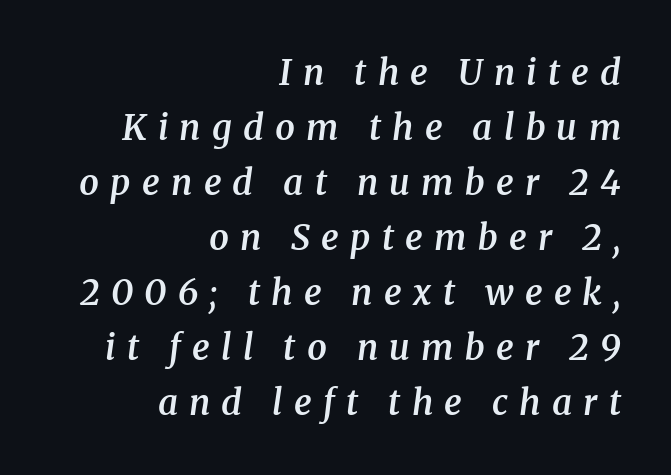
Q: Is the text bold? A: Semi-bold.
Q: Is the text italic (slanted)? A: Yes, it leans right by about 8 degrees.
Q: Is the typeface a serif or a sans-serif typeface? A: Serif.
Q: Is the text underlined? A: No.
Q: How is the paragraph aligned? A: Right-aligned.
Q: Is the spacing between letters normal or unusually wide? A: Unusually wide.
Q: Is the spacing between lines tight, normal or loose? A: Normal.
Q: Width (condensed, normal, or wide)? A: Normal.
Q: Stroke contrast? A: Medium.
Q: x-height? A: Medium.
Q: Monospaced? A: No.
